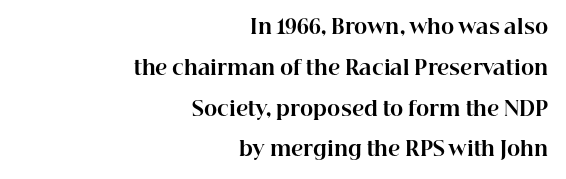
The image shows 20 px bold type, upright; set right-aligned, loose line spacing (2.04x), normal letter spacing, not underlined.
